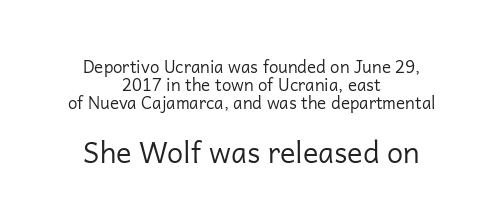
The image shows 29 px regular-weight sans-serif type, upright; set centered, tight line spacing (1.05x), normal letter spacing, not underlined; the second (bottom) block is 1.71x larger; low stroke contrast and a medium x-height.
